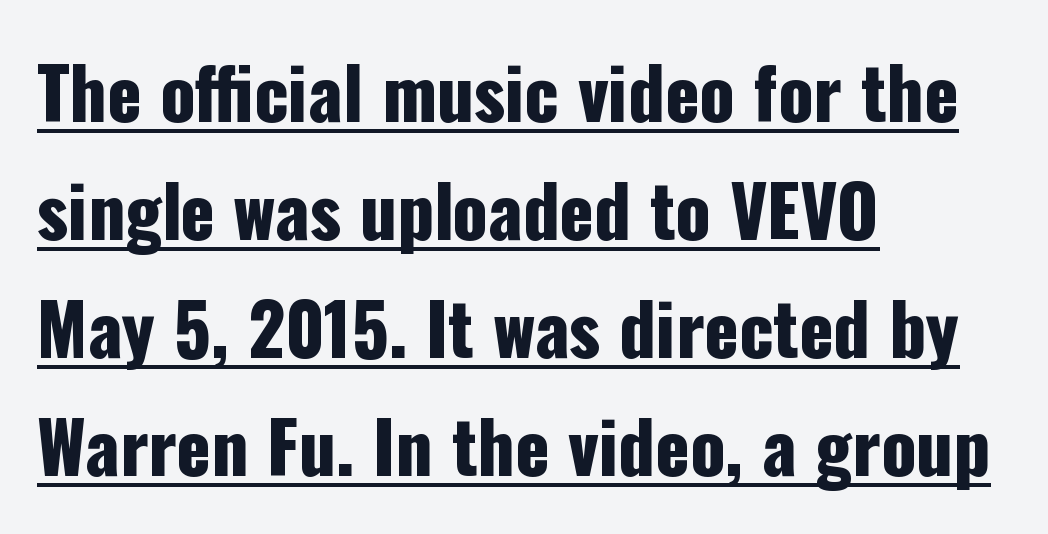
{"serif": "no", "italic": "no", "width": "condensed", "stroke_contrast": "low", "x_height": "medium", "monospaced": "no", "underline": "yes", "align": "left", "line_spacing": "normal", "line_spacing_ratio": 1.66, "letter_spacing": "normal", "letter_spacing_em": 0.0, "glyph_px": 71}
